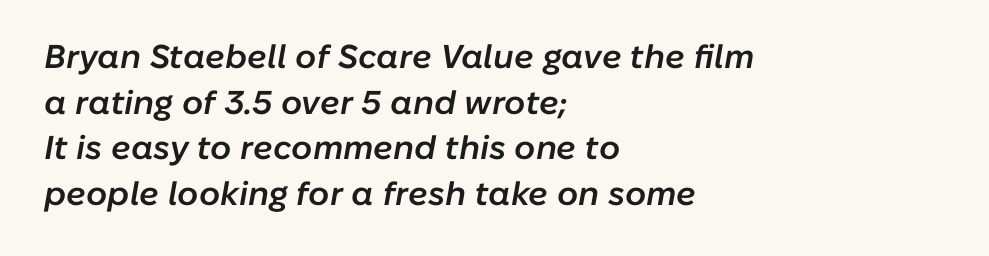
Q: Is the text bold? A: Semi-bold.
Q: Is the text italic (slanted)? A: Yes, it leans right by about 10 degrees.
Q: Is the text underlined? A: No.
Q: How is the paragraph aligned? A: Left-aligned.
Q: Is the spacing between letters normal or unusually wide? A: Normal.
Q: Is the spacing between lines tight, normal or loose? A: Normal.
Q: Width (condensed, normal, or wide)? A: Normal.
Q: Stroke contrast? A: Low.
Q: x-height? A: Medium.
Q: Monospaced? A: No.
